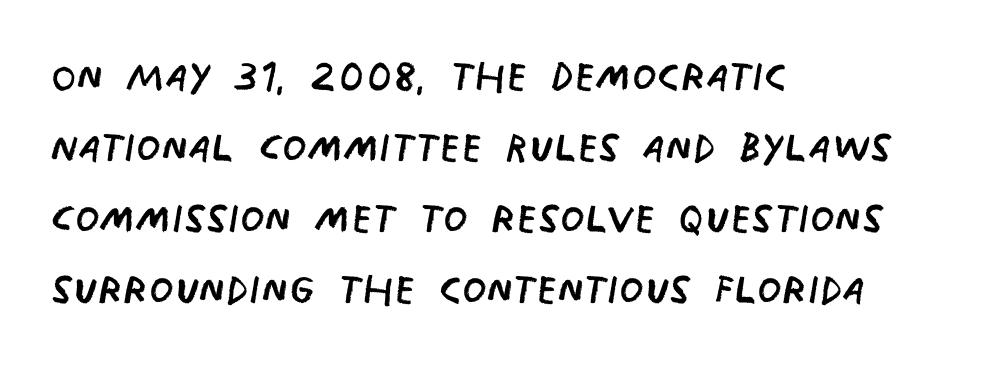
Q: Is the text bold? A: No.
Q: Is the typeface a serif or a sans-serif typeface? A: Sans-serif.
Q: Is the text underlined? A: No.
Q: How is the paragraph aligned? A: Left-aligned.
Q: Is the spacing between letters normal or unusually wide? A: Normal.
Q: Is the spacing between lines tight, normal or loose? A: Normal.
Q: Width (condensed, normal, or wide)? A: Condensed.
Q: Stroke contrast? A: Low.
Q: x-height? A: Large.
Q: Monospaced? A: No.
